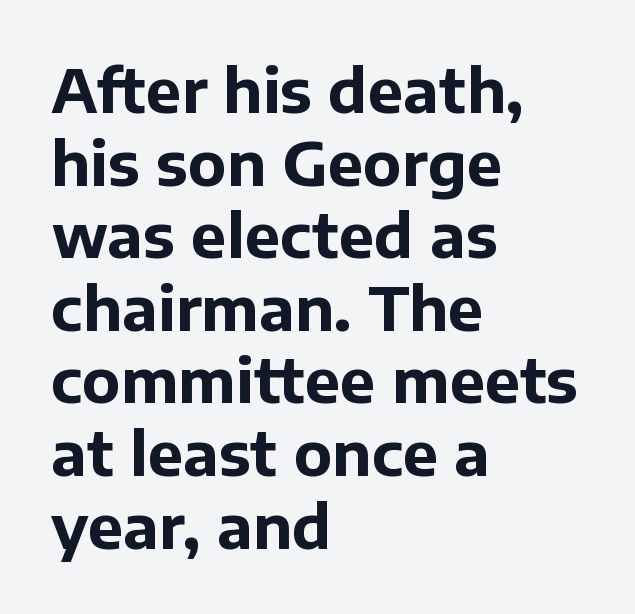
Strokes here are thick enough to call this a true bold. A typesetter would call this zero additional tracking. Notice how the passage keeps a crisp vertical edge on the left only. Honestly, there is no underline to notice here at all.
